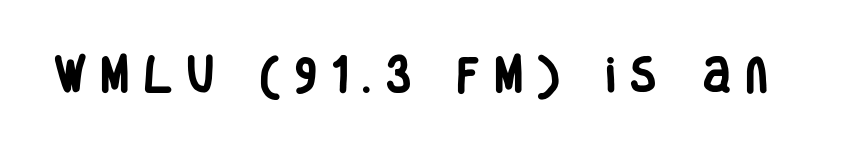
Substantial extra tracking has been applied to these lines. A typesetter would mark this as roman, not italic. Descender tails drop into unmarked territory. Here the designer chose a conventional face with non-uniform glyph widths.
